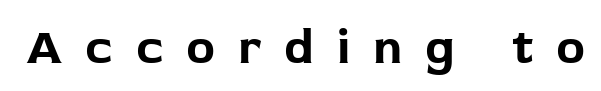
The designer went with a sans here, leaving each stem footless. Is this a fixed-width face? No — the glyphs have proportional, varying widths. The sample has been set heavy, in full bold. Rule under the text: the space is simply empty.
